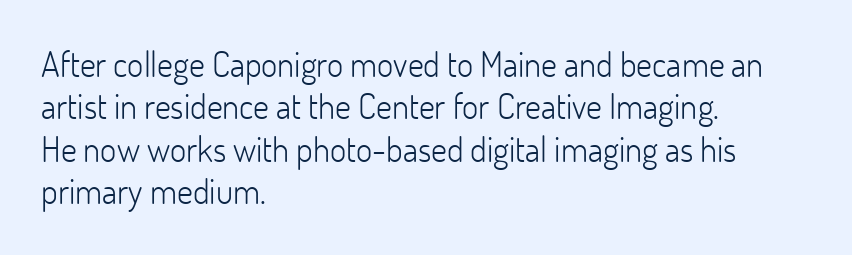
These lines are composed in type without serifs. Notice how the passage keeps a crisp vertical edge on the left only. Stroke thickness stays within the range of a standard reading face or lighter. The line texture is even and compact thanks to regular tracking.
